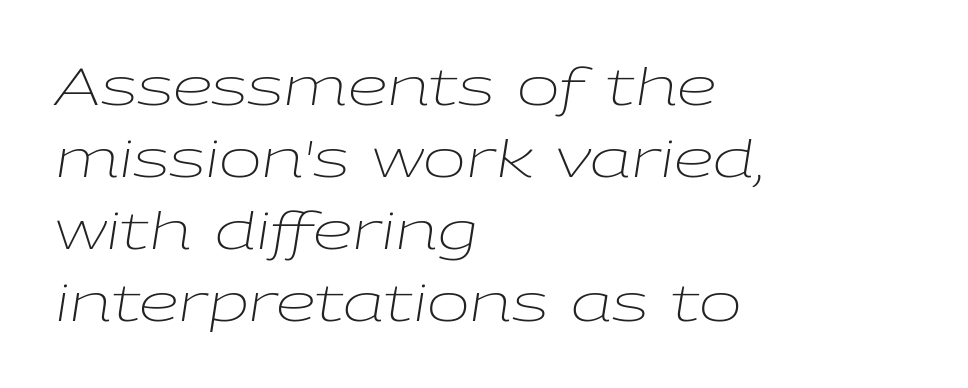
{"italic": "yes", "lean": "right", "slant_degrees": 9, "bold": "no", "weight": "light", "width": "wide", "stroke_contrast": "low", "x_height": "medium", "monospaced": "no", "underline": "no", "align": "left", "line_spacing": "normal", "line_spacing_ratio": 1.41, "letter_spacing": "normal", "letter_spacing_em": 0.0, "glyph_px": 51}
